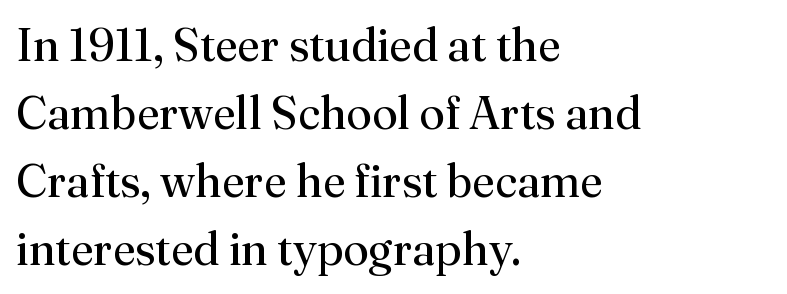
{"serif": "yes", "italic": "no", "bold": "no", "weight": "regular", "width": "normal", "stroke_contrast": "medium", "x_height": "small", "monospaced": "no", "underline": "no", "align": "left", "line_spacing": "normal", "line_spacing_ratio": 1.48, "letter_spacing": "normal", "letter_spacing_em": 0.0, "glyph_px": 46}
